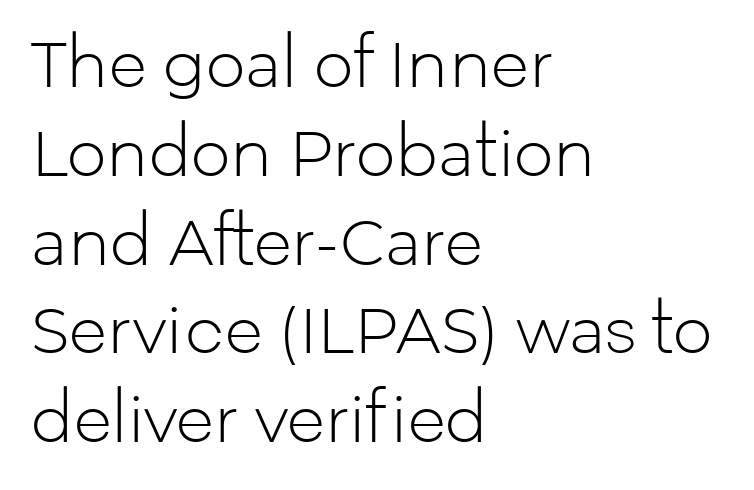
{"serif": "no", "italic": "no", "bold": "no", "weight": "light", "width": "normal", "stroke_contrast": "low", "x_height": "medium", "monospaced": "no", "underline": "no", "align": "left", "line_spacing": "normal", "line_spacing_ratio": 1.41, "letter_spacing": "normal", "letter_spacing_em": 0.0, "glyph_px": 63}
